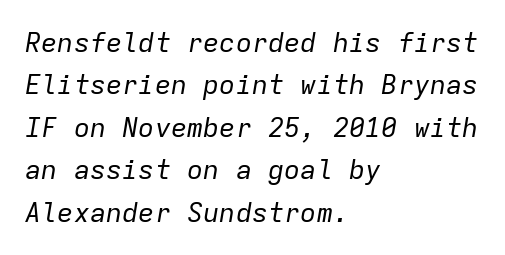
The image shows 27 px text type, italic (leaning right); set left-aligned, normal line spacing (1.57x), normal letter spacing, not underlined.
